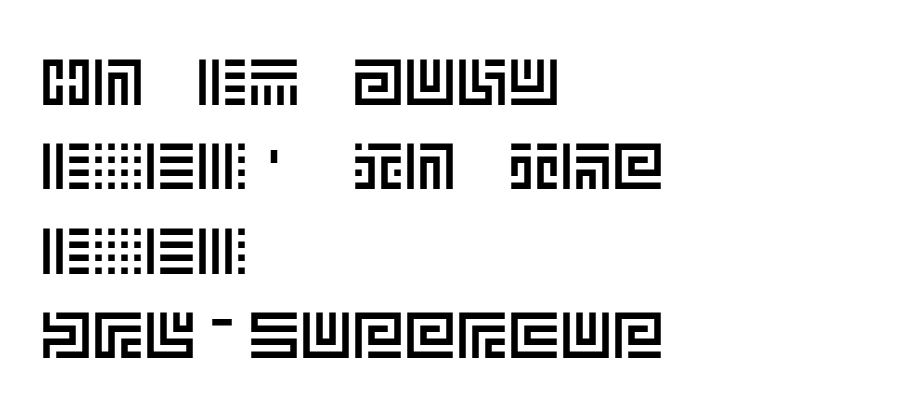
Underlining? Definitely not there. Summary of vertical rhythm: regular, with standard interline spacing. Short note: letters normally spaced. The typesetter chose a ragged-right arrangement here. No italicization has been applied; the sample stays upright.
